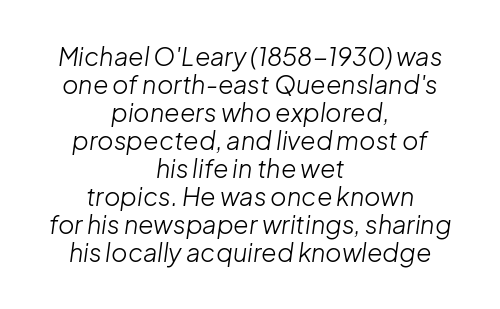
The image shows 25 px text type, italic (leaning right); set centered, tight line spacing (1.12x), normal letter spacing, not underlined.
